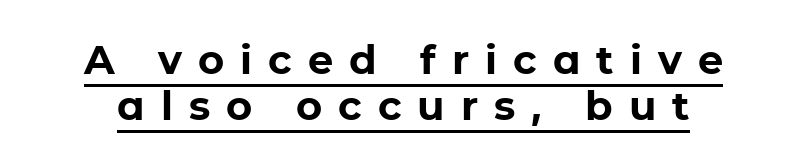
{"serif": "no", "italic": "no", "bold": "yes", "weight": "bold", "width": "normal", "stroke_contrast": "low", "x_height": "medium", "monospaced": "no", "underline": "yes", "line_spacing_ratio": 1.16, "letter_spacing": "wide", "letter_spacing_em": 0.4, "glyph_px": 40}
